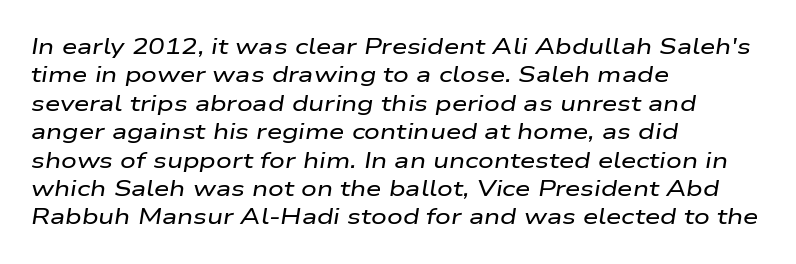
Q: Is the text italic (slanted)? A: Yes, it leans right by about 9 degrees.
Q: Is the text underlined? A: No.
Q: How is the paragraph aligned? A: Left-aligned.
Q: Is the spacing between letters normal or unusually wide? A: Normal.
Q: Is the spacing between lines tight, normal or loose? A: Normal.
